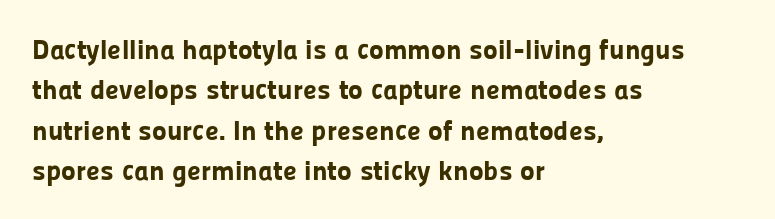
Set as a true bold cut, around the 700 mark. Horizontally, the lines are justified to the leading edge only. Spacing verdict: proportional, widths tailored to each character. The letters stand upright; this is a roman face. Type without underlining. This rendering leaves character spacing at its baseline value.
